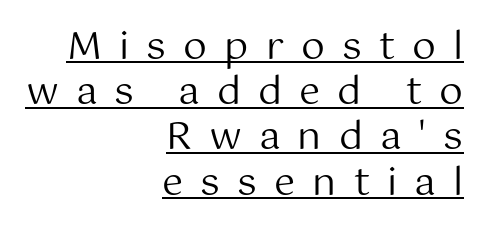
Q: Is the text bold? A: No.
Q: Is the text italic (slanted)? A: No, it is upright.
Q: Is the typeface a serif or a sans-serif typeface? A: Sans-serif.
Q: Is the text underlined? A: Yes.
Q: How is the paragraph aligned? A: Right-aligned.
Q: Is the spacing between letters normal or unusually wide? A: Unusually wide.
Q: Width (condensed, normal, or wide)? A: Normal.
Q: Stroke contrast? A: Medium.
Q: x-height? A: Medium.
Q: Monospaced? A: No.
